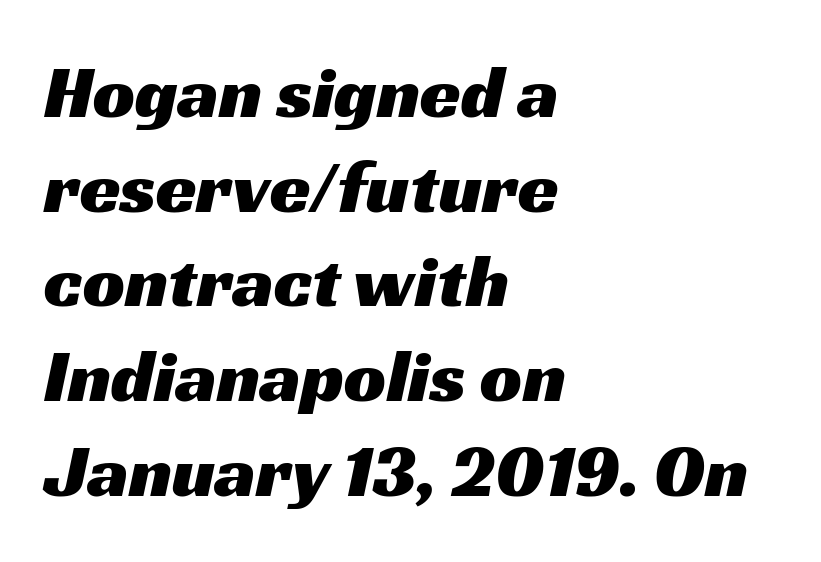
Q: Is the typeface a serif or a sans-serif typeface? A: Sans-serif.
Q: Is the text underlined? A: No.
Q: How is the paragraph aligned? A: Left-aligned.
Q: Is the spacing between letters normal or unusually wide? A: Normal.
Q: Is the spacing between lines tight, normal or loose? A: Normal.
Q: Width (condensed, normal, or wide)? A: Wide.
Q: Stroke contrast? A: Medium.
Q: x-height? A: Medium.
Q: Monospaced? A: No.
